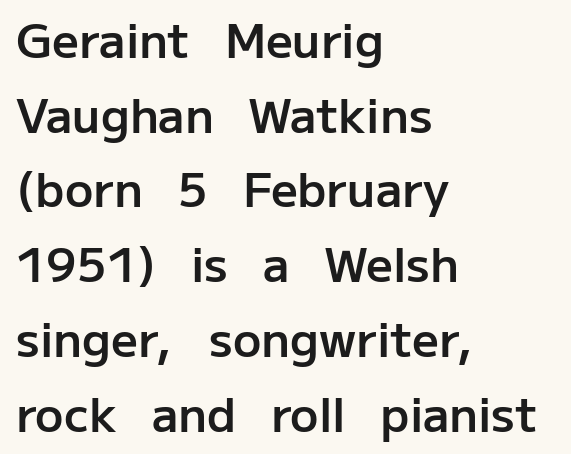
If you drew a ruler down the left edge, every line would touch it. A semibold gives these letters moderate extra thickness, short of bold. The foot of each line stays bare and open. Every stem runs plumb, perpendicular to the baseline. The rendering uses natural spacing where letterforms have individual widths. The passage shown stacks its lines at a standard gap.
